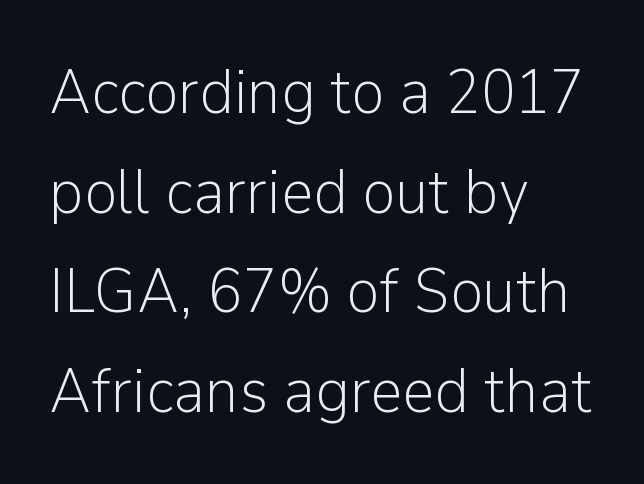
This rendering uses left alignment, leaving the right contour irregular. Nope, not italic — everything's standing straight. The rendering keeps characters at their native spacing. Letters have the restrained weight of plain body copy at most. Is this a fixed-width face? No — the glyphs have proportional, varying widths.
